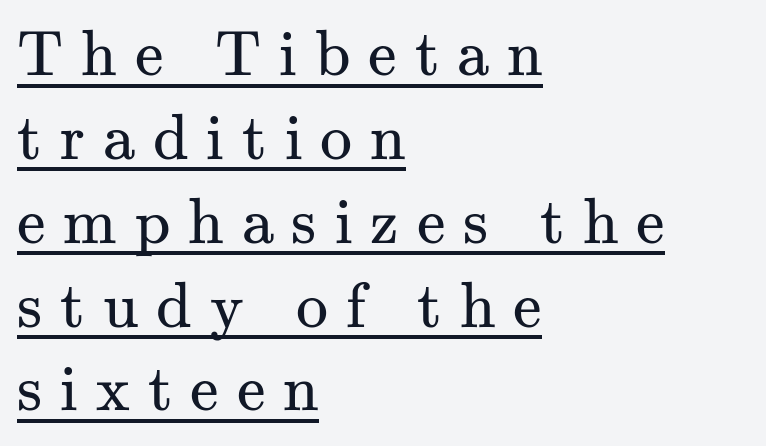
The rendering shows small feet on the letterforms — a serif design. The tracking reads as deliberately expanded to a designer's eye. Students, observe the line beneath the letters — that is underlining. Summary of vertical rhythm: regular, with standard interline spacing.
